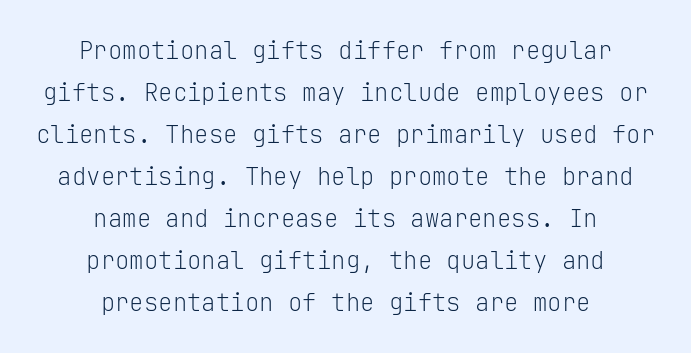
The specimen reads as upright at a glance. The passage is arranged like a title page — every line centered. Beneath every word, the page is bare. No extra tracking has been applied to these lines.
